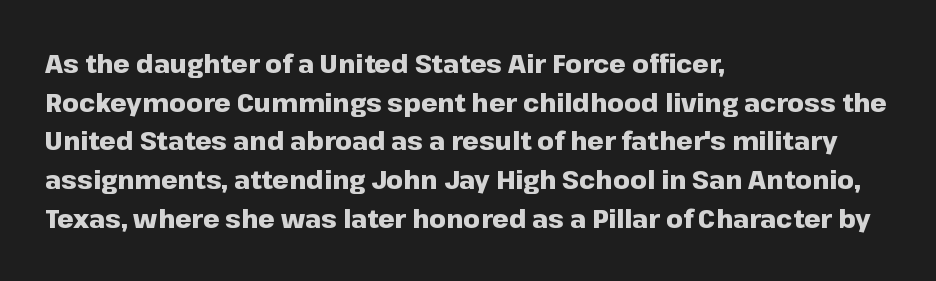
Q: Is the text bold? A: Yes.
Q: Is the text italic (slanted)? A: No, it is upright.
Q: Is the text underlined? A: No.
Q: How is the paragraph aligned? A: Left-aligned.
Q: Is the spacing between letters normal or unusually wide? A: Normal.
Q: Is the spacing between lines tight, normal or loose? A: Normal.
